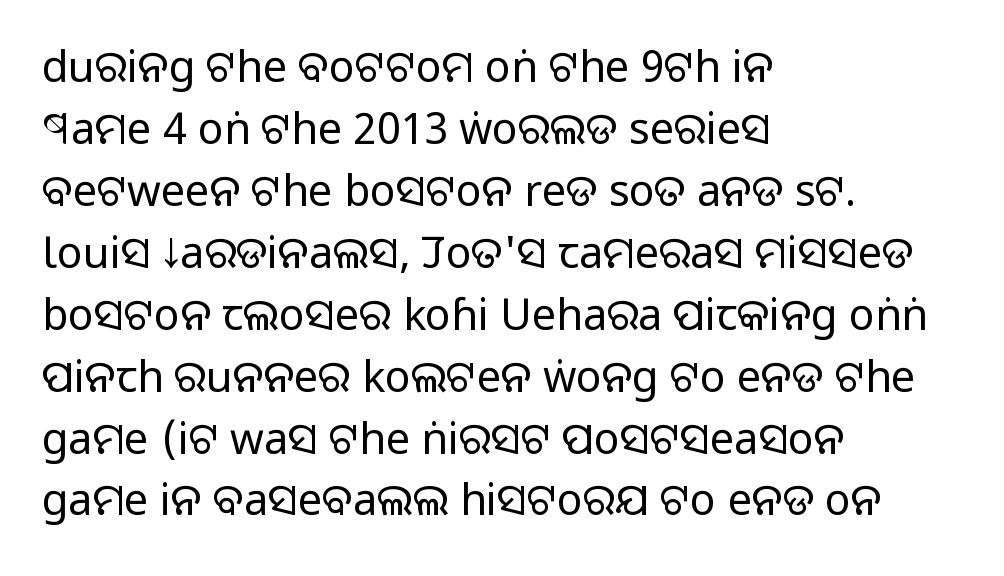
The image shows 43 px regular-weight sans-serif type, upright; set left-aligned, normal line spacing (1.44x), normal letter spacing, not underlined; low stroke contrast and a large x-height.
